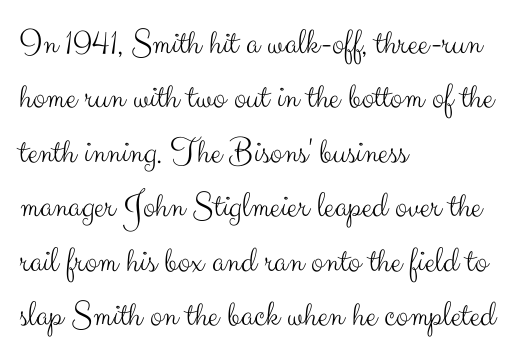
Beneath every word, the page is bare. I'd call this a sans setting — the letters go barefoot. Here the glyphs are tracked normally, forming tight word shapes. Is this a fixed-width face? No — the glyphs have proportional, varying widths.
